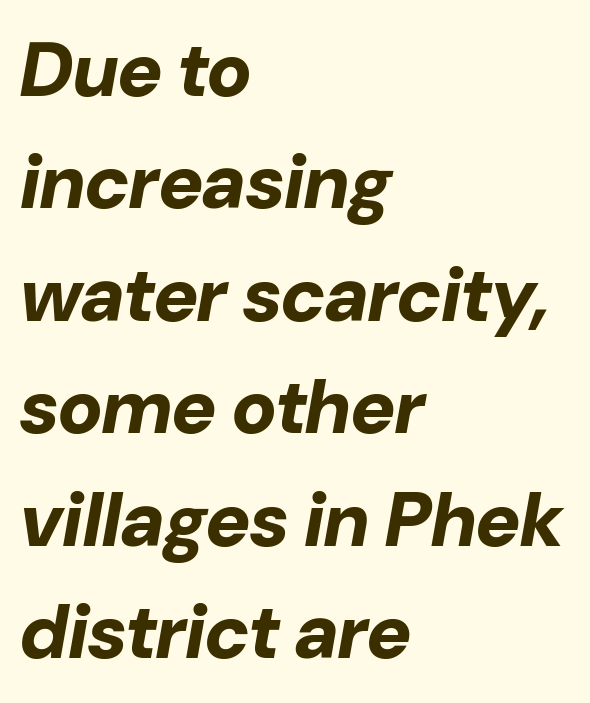
If you drew a ruler down the left edge, every line would touch it. Beneath every word, the page is bare. Heavy, bold letterforms. The letters advance in unequal steps, a hallmark of proportional type. The passage shown leans; its letterforms are oblique. Is the letter spacing exaggerated? No — it looks like the ordinary default.
